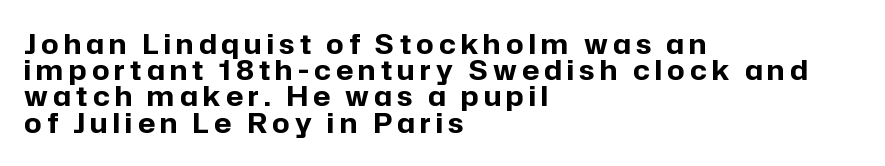
The leading is snug, giving the passage a crowded texture. Leftover space on each line is placed entirely after the last word. Designer's note — italics off, roman on. The line texture is sparse and dotted thanks to wide tracking. How heavy is the stroke? Heavy — this is a bold.
